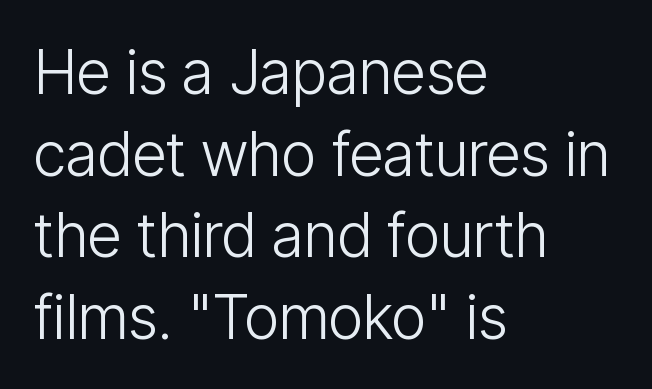
{"serif": "no", "italic": "no", "bold": "no", "weight": "light", "width": "condensed", "stroke_contrast": "low", "x_height": "medium", "monospaced": "no", "underline": "no", "align": "left", "line_spacing": "normal", "line_spacing_ratio": 1.34, "letter_spacing": "normal", "letter_spacing_em": 0.0, "glyph_px": 61}
